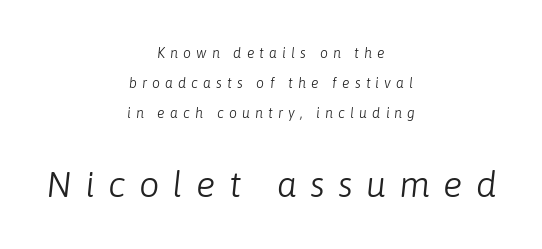
The image shows 36 px light type, italic (leaning right); set centered, loose line spacing (2.14x), unusually wide letter spacing (+0.37 em), not underlined; the second (bottom) block is 2.57x larger; low stroke contrast and a medium x-height.
